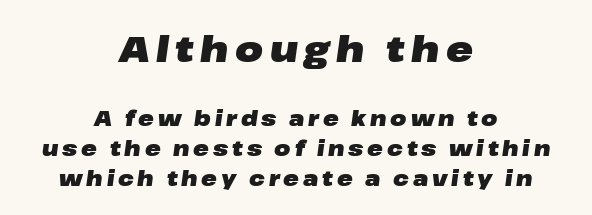
The image shows 36 px heavy, wide type, italic (leaning right); set centered, normal line spacing (1.42x), not underlined; the first (top) block is 1.71x larger; low stroke contrast and a medium x-height.
